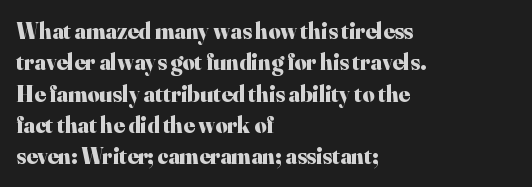
Q: Is the text bold? A: Yes.
Q: Is the text italic (slanted)? A: No, it is upright.
Q: Is the text underlined? A: No.
Q: How is the paragraph aligned? A: Left-aligned.
Q: Is the spacing between letters normal or unusually wide? A: Normal.
Q: Is the spacing between lines tight, normal or loose? A: Normal.
